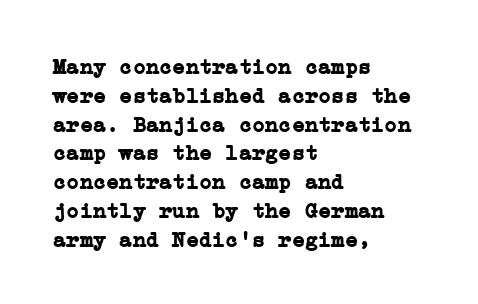
The rows are spaced the way most documents space them. Its strokes are broad and dark, the hallmark of bold type. Posture: upright roman. A bare baseline throughout the passage.
